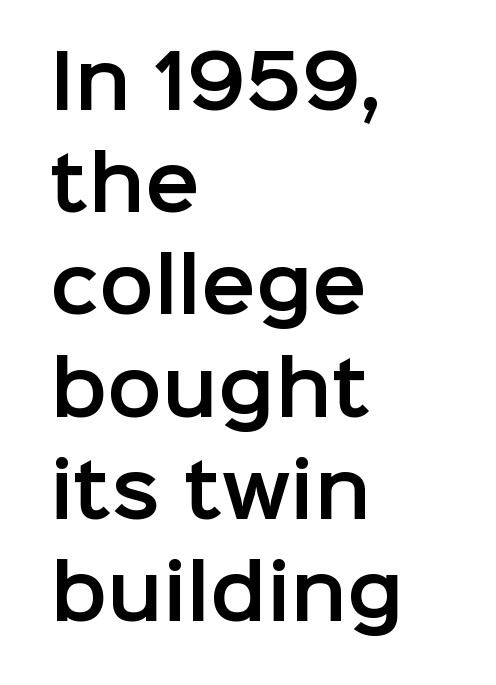
The image shows 73 px sans-serif type, upright; set left-aligned, normal line spacing (1.4x), normal letter spacing, not underlined; low stroke contrast and a medium x-height.
